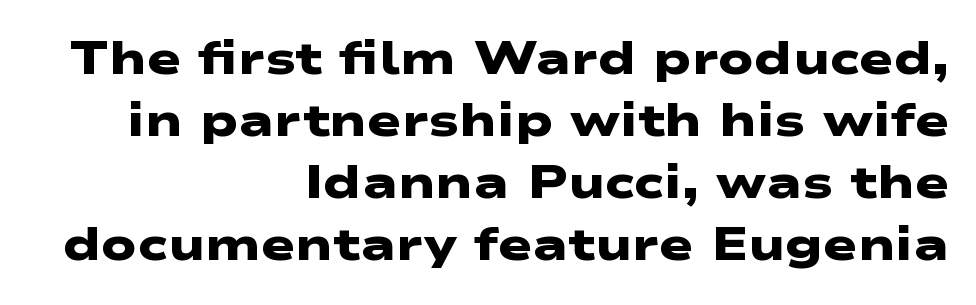
Q: Is the text bold? A: Yes.
Q: Is the typeface a serif or a sans-serif typeface? A: Sans-serif.
Q: Is the text underlined? A: No.
Q: How is the paragraph aligned? A: Right-aligned.
Q: Is the spacing between letters normal or unusually wide? A: Normal.
Q: Is the spacing between lines tight, normal or loose? A: Normal.
Q: Width (condensed, normal, or wide)? A: Wide.
Q: Stroke contrast? A: Low.
Q: x-height? A: Medium.
Q: Monospaced? A: No.
